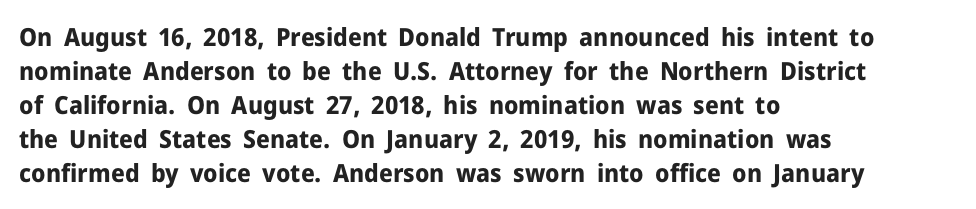
The image shows 25 px bold type, upright; set left-aligned, normal line spacing (1.36x), normal letter spacing, not underlined.
